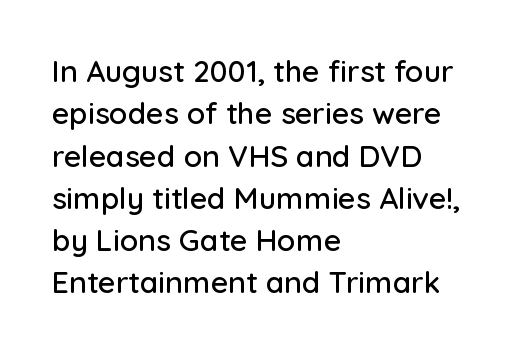
The image shows 30 px sans-serif type, upright; set left-aligned, normal line spacing (1.41x), normal letter spacing, not underlined; low stroke contrast and a medium x-height.
